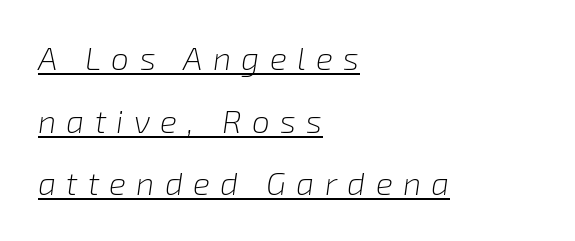
In terms of posture, this sample is oblique. Baseline-to-baseline distance is far greater than the letter height. Horizontal alignment here is leftward, the default for most running prose. Looks like regular typesetting: each glyph gets only the width it needs.
